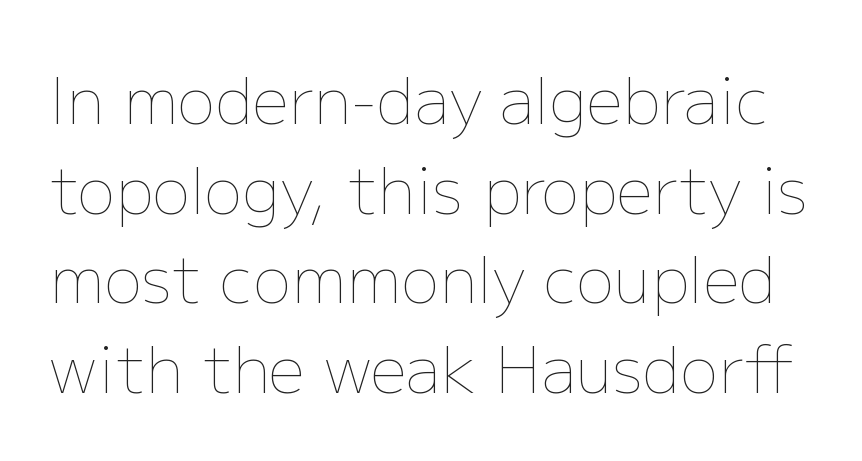
Q: Is the text bold? A: No.
Q: Is the text italic (slanted)? A: No, it is upright.
Q: Is the text underlined? A: No.
Q: Is the spacing between letters normal or unusually wide? A: Normal.
Q: Is the spacing between lines tight, normal or loose? A: Normal.
Q: Width (condensed, normal, or wide)? A: Normal.
Q: Stroke contrast? A: Low.
Q: x-height? A: Medium.
Q: Monospaced? A: No.
